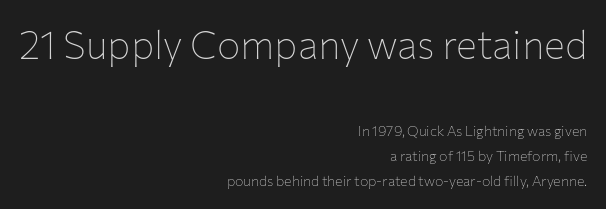
Is this a heavy cut? Hardly; it is regular or lighter. Every row of glyphs terminates at an identical x-position on the right. The letterforms sit shoulder to shoulder at normal distance. Posture: vertical. In terms of letterform style, serifs are entirely absent.
